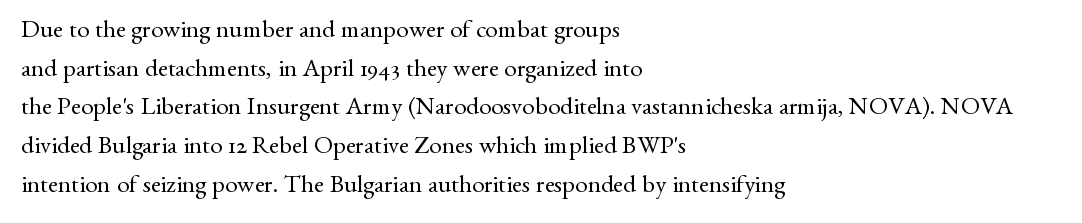
Notice how descenders clear the ascenders below comfortably — that's standard leading. Posture: vertical. Letter spacing: default. This rendering uses left alignment, leaving the right contour irregular.
